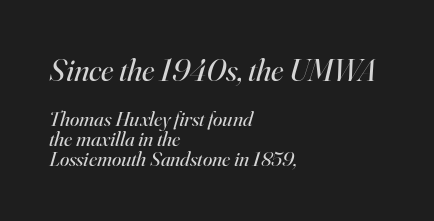
The image shows 32 px regular-weight serif type, italic (leaning right); set left-aligned, tight line spacing (0.95x), normal letter spacing, not underlined; the first (top) block is 1.52x larger; high stroke contrast and a small x-height.
